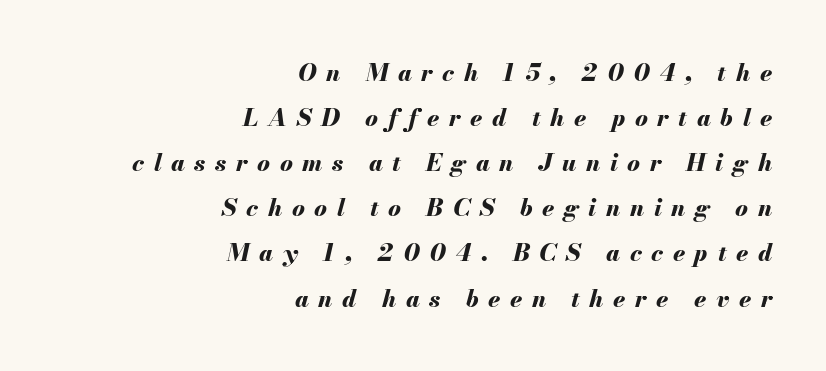
The image shows 24 px bold type, italic (leaning right); set right-aligned, line spacing 1.88x, unusually wide letter spacing (+0.4 em), not underlined.
